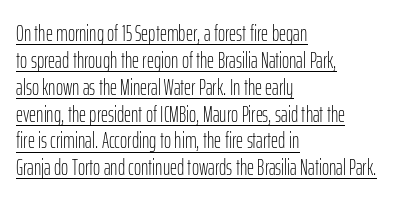
The image shows 22 px text type, upright; set left-aligned, line spacing 1.22x, normal letter spacing, underlined.
